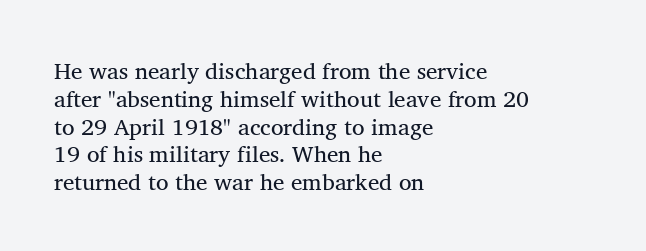
{"italic": "no", "bold": "no", "underline": "no", "align": "left", "line_spacing_ratio": 1.21, "letter_spacing": "normal", "letter_spacing_em": 0.0, "glyph_px": 23}
